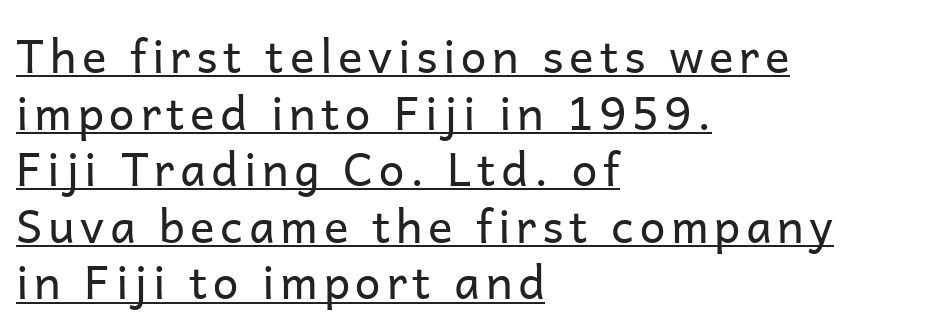
Caption: face not bold, strokes unweighted. The characters display no serif detailing; their extremities are plain. Character widths vary here, with narrow letters taking less room than wide ones. A classic flush-left, rag-right setting is used for this passage. Designer's note — italics off, roman on. Underlining? Definitely there.
